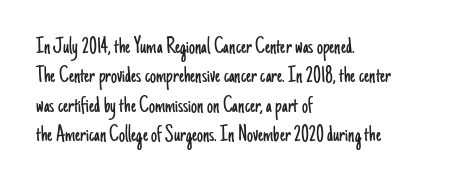
The image shows 24 px text type, upright; set left-aligned, line spacing 1.22x, normal letter spacing, not underlined.
